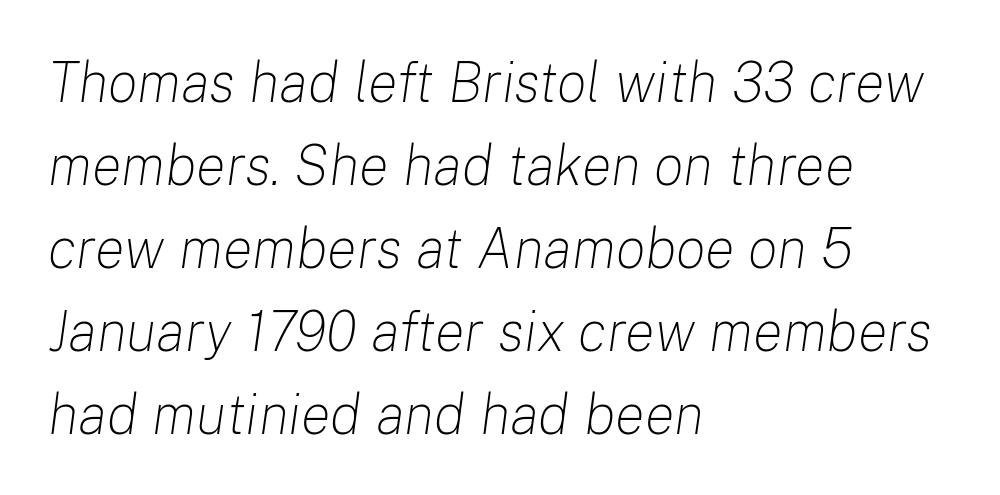
{"italic": "yes", "lean": "right", "slant_degrees": 8, "bold": "no", "weight": "light", "width": "normal", "stroke_contrast": "low", "x_height": "medium", "monospaced": "no", "underline": "no", "align": "left", "line_spacing": "normal", "line_spacing_ratio": 1.48, "letter_spacing": "normal", "letter_spacing_em": 0.0, "glyph_px": 56}
